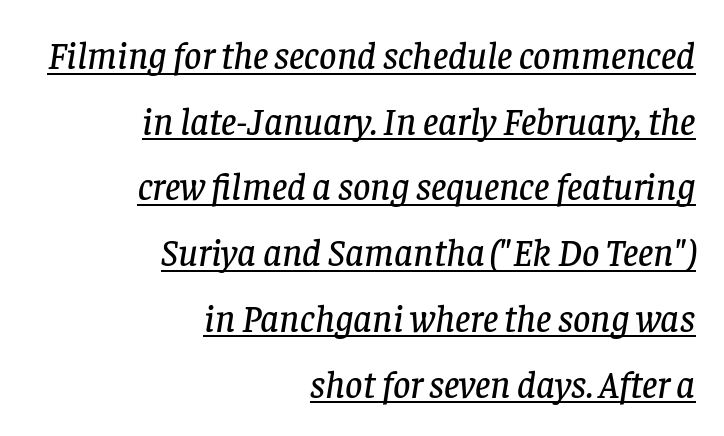
Q: Is the text italic (slanted)? A: Yes, it leans right by about 8 degrees.
Q: Is the typeface a serif or a sans-serif typeface? A: Serif.
Q: Is the text underlined? A: Yes.
Q: How is the paragraph aligned? A: Right-aligned.
Q: Is the spacing between letters normal or unusually wide? A: Normal.
Q: Width (condensed, normal, or wide)? A: Normal.
Q: Stroke contrast? A: Low.
Q: x-height? A: Large.
Q: Monospaced? A: No.
